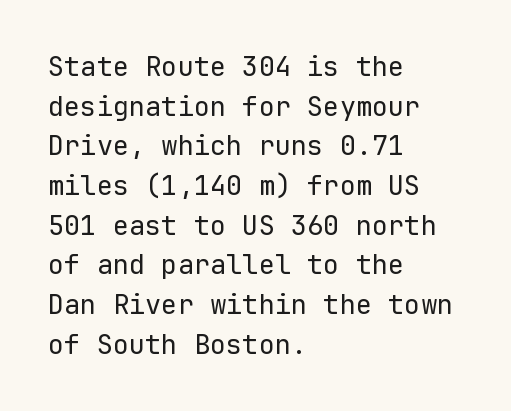
The image shows 27 px text type, upright; set left-aligned, normal line spacing (1.47x), normal letter spacing, not underlined.
